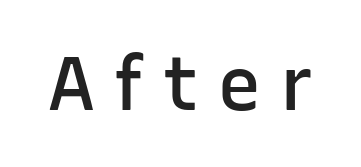
The image shows 75 px semibold sans-serif type, upright; set unusually wide letter spacing (+0.24 em), not underlined; low stroke contrast and a medium x-height.
